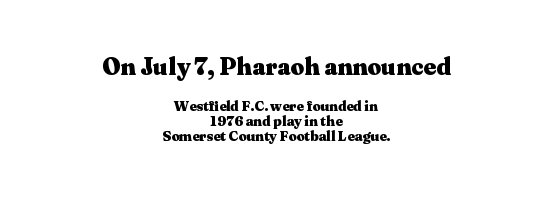
Q: Is the text bold? A: Yes.
Q: Is the text italic (slanted)? A: No, it is upright.
Q: Is the text underlined? A: No.
Q: How is the paragraph aligned? A: Centered.
Q: Is the spacing between letters normal or unusually wide? A: Normal.
Q: Is the spacing between lines tight, normal or loose? A: Tight.
Q: Which block of text is set in a larger size, the first (top) or the second (bottom)? A: The first (top) one.
